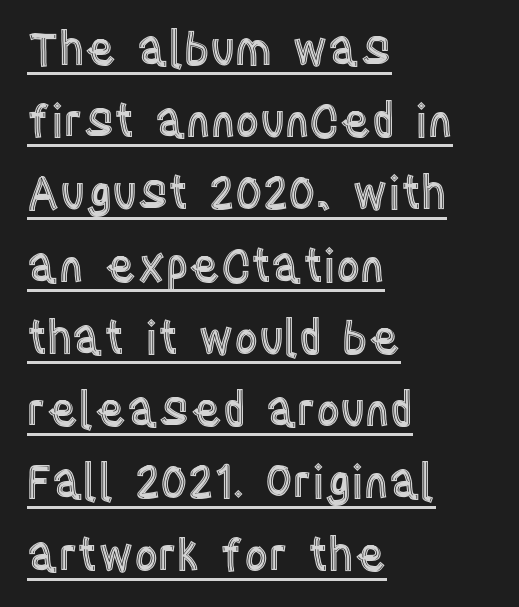
Nope, not italic — everything's standing straight. Caption: lettering with a line underneath. Character widths vary here, with narrow letters taking less room than wide ones. Observe the ordinary spacing: letters are neighbours, not strangers. Interline gaps are of average width in this sample. The lines in this sample share a left origin and differ only in where they stop.
